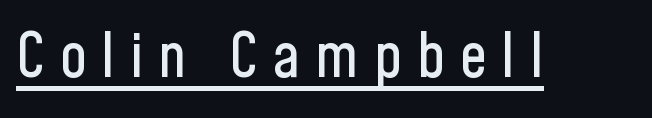
{"serif": "no", "italic": "no", "width": "condensed", "stroke_contrast": "low", "x_height": "medium", "monospaced": "no", "underline": "yes", "letter_spacing": "wide", "letter_spacing_em": 0.24, "glyph_px": 61}
